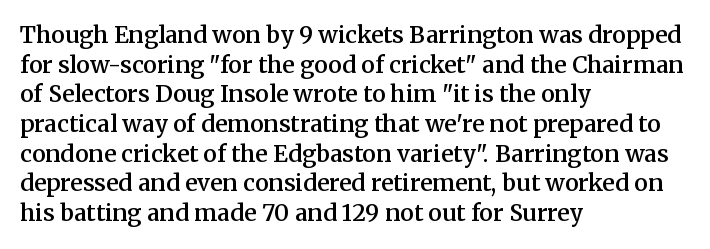
Stroke thickness is moderately raised; the sample reads as semibold. Vertical strokes here are truly vertical. The area under the type is left untouched. Summary of vertical rhythm: regular, with standard interline spacing.
